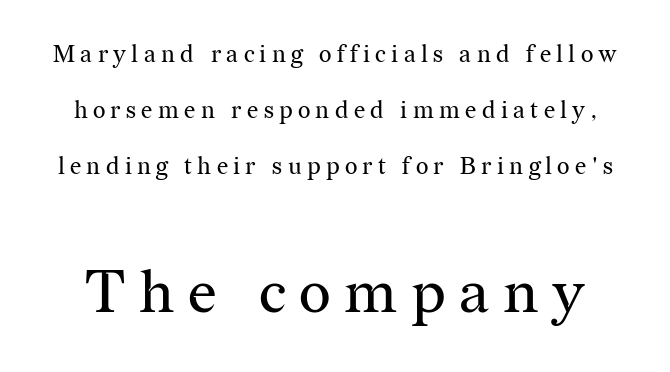
{"serif": "yes", "italic": "no", "bold": "no", "weight": "regular", "width": "normal", "stroke_contrast": "medium", "x_height": "medium", "monospaced": "no", "underline": "no", "line_spacing": "loose", "line_spacing_ratio": 2.34, "letter_spacing": "wide", "letter_spacing_em": 0.22, "larger_block": "second", "size_ratio": 2.54, "glyph_px": 61}
